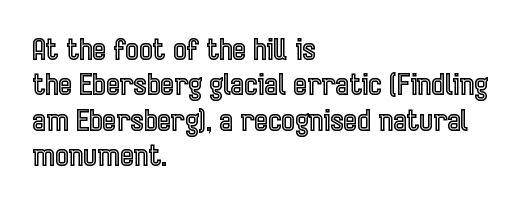
Q: Is the text italic (slanted)? A: No, it is upright.
Q: Is the text underlined? A: No.
Q: How is the paragraph aligned? A: Left-aligned.
Q: Is the spacing between letters normal or unusually wide? A: Normal.
Q: Width (condensed, normal, or wide)? A: Condensed.
Q: x-height? A: Medium.
Q: Monospaced? A: No.
